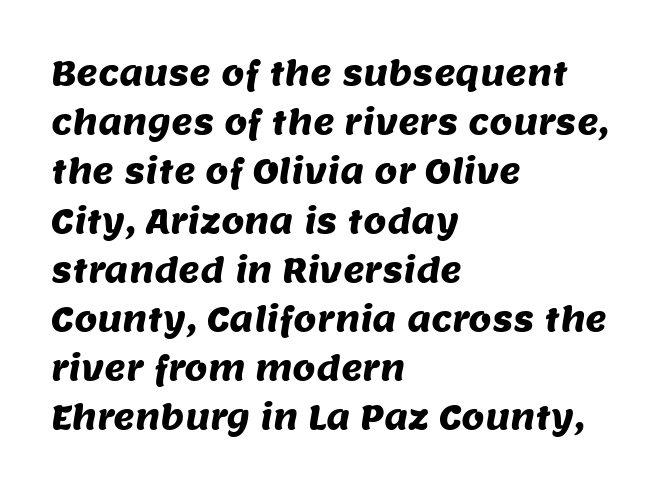
The image shows 33 px sans-serif type; set left-aligned, normal line spacing (1.49x), normal letter spacing, not underlined; medium stroke contrast and a large x-height.
